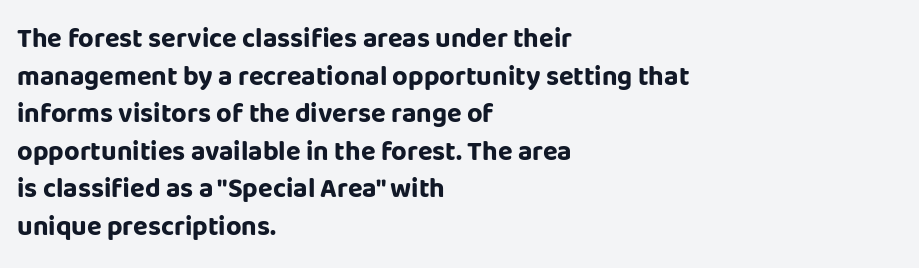
Q: Is the text bold? A: Yes.
Q: Is the text italic (slanted)? A: No, it is upright.
Q: Is the text underlined? A: No.
Q: How is the paragraph aligned? A: Left-aligned.
Q: Is the spacing between letters normal or unusually wide? A: Normal.
Q: Is the spacing between lines tight, normal or loose? A: Normal.
